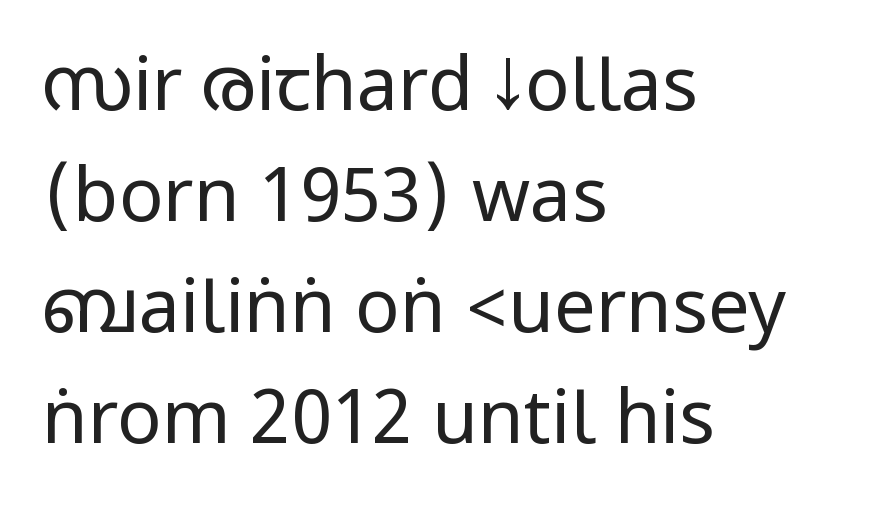
A roman cut, with each character standing at attention. A normal amount of white space separates one row of letters from the next. Underline: absent. Counters stay open thanks to moderate or lighter strokes. Short note: letters normally spaced.
